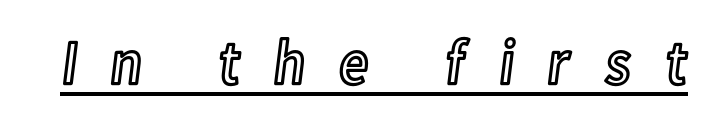
{"width": "condensed", "x_height": "medium", "monospaced": "no", "underline": "yes", "letter_spacing": "wide", "letter_spacing_em": 0.49, "glyph_px": 64}
